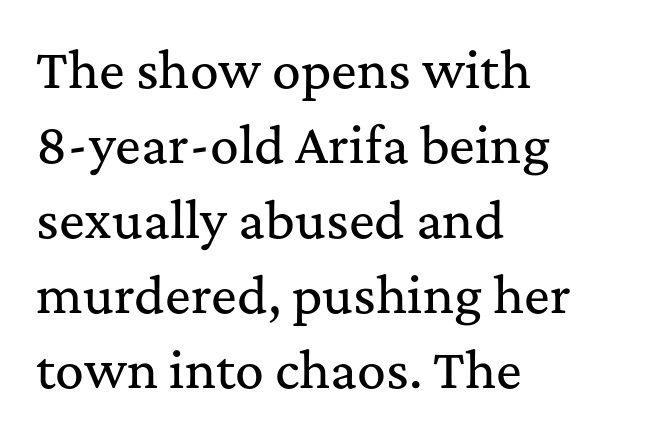
Unmarked baselines from the first word to the last. Proportional: the letters do not fall into vertical columns. Standard letterfit; no display-style spreading of the glyphs. How would I describe the line gaps? Plain and ordinary.
